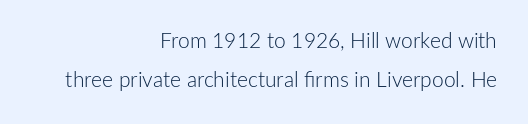
The image shows 21 px text type, upright; set right-aligned, line spacing 1.88x, normal letter spacing, not underlined.
